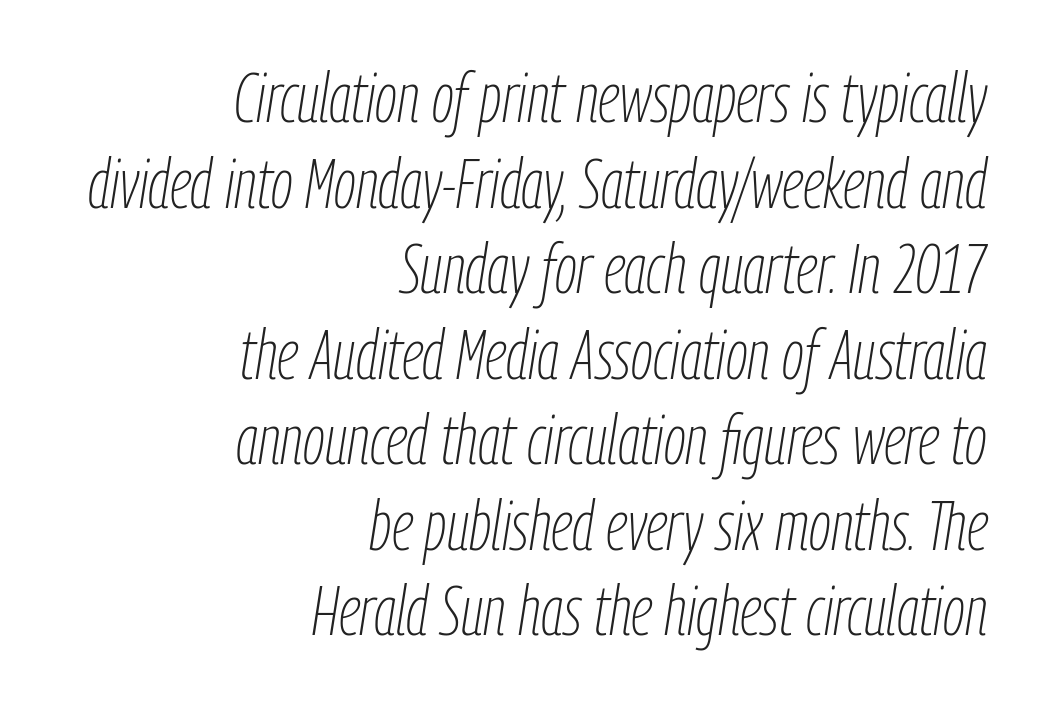
{"italic": "yes", "lean": "right", "slant_degrees": 9, "bold": "no", "weight": "thin", "width": "condensed", "stroke_contrast": "low", "x_height": "medium", "monospaced": "no", "underline": "no", "align": "right", "line_spacing_ratio": 1.24, "letter_spacing": "normal", "letter_spacing_em": 0.0, "glyph_px": 69}
